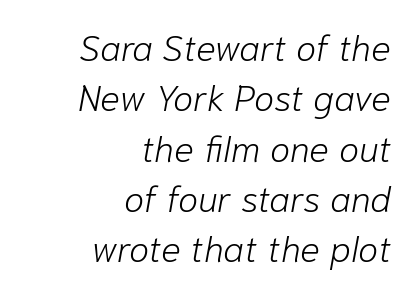
Q: Is the text bold? A: No.
Q: Is the text italic (slanted)? A: Yes, it leans right by about 10 degrees.
Q: Is the text underlined? A: No.
Q: How is the paragraph aligned? A: Right-aligned.
Q: Is the spacing between letters normal or unusually wide? A: Normal.
Q: Is the spacing between lines tight, normal or loose? A: Normal.
Q: Width (condensed, normal, or wide)? A: Normal.
Q: Stroke contrast? A: Low.
Q: x-height? A: Medium.
Q: Monospaced? A: No.
